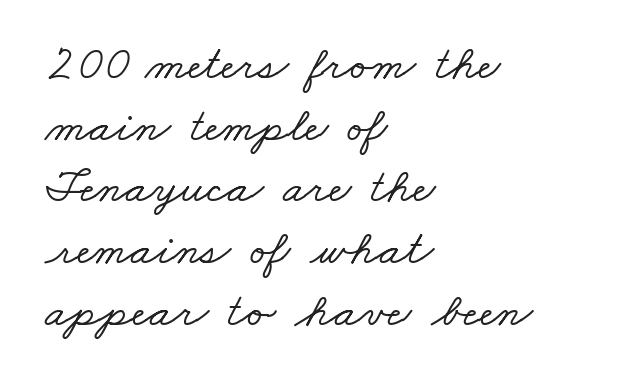
Anything drawn beneath the words? Only blank space. Leading matches the norm, producing a regular column. Every row of glyphs begins at an identical x-position on the left. You can tell from the footed stems that serif type was used.
